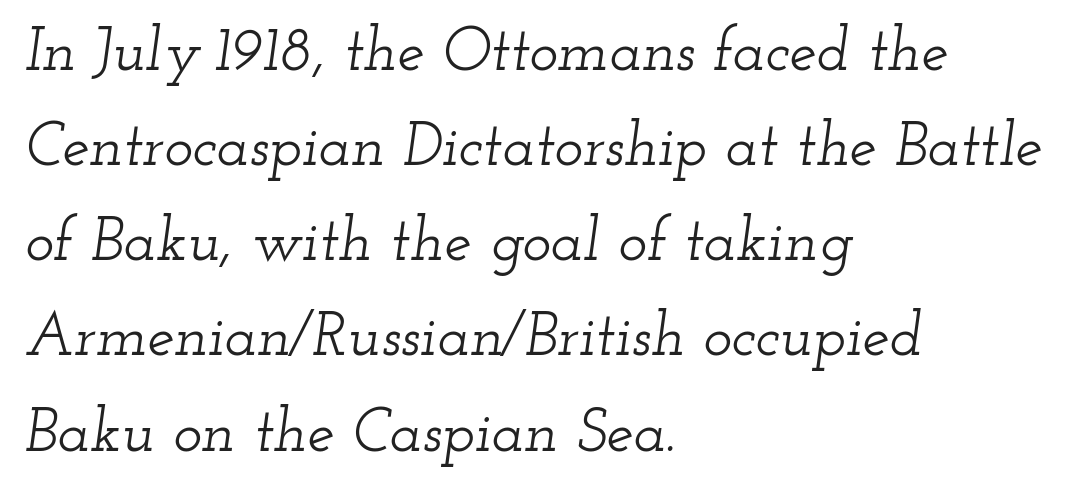
{"serif": "yes", "italic": "yes", "lean": "right", "slant_degrees": 12, "width": "wide", "stroke_contrast": "low", "x_height": "small", "monospaced": "no", "underline": "no", "align": "left", "line_spacing": "normal", "line_spacing_ratio": 1.56, "letter_spacing": "normal", "letter_spacing_em": 0.0, "glyph_px": 61}
